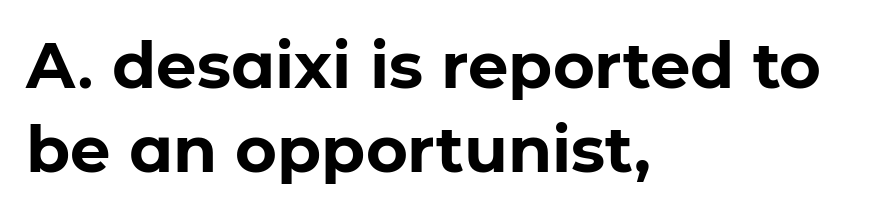
The image shows 64 px bold sans-serif type, upright; set left-aligned, normal line spacing (1.31x), normal letter spacing, not underlined; low stroke contrast and a medium x-height.
